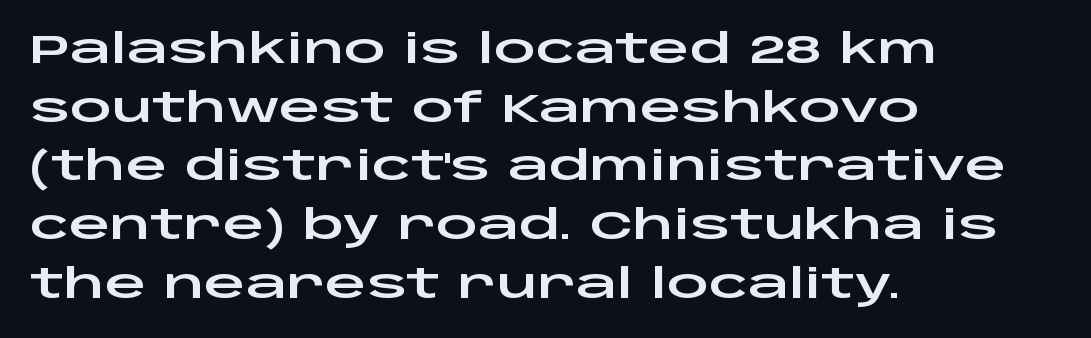
Lines of text with bare space underneath. The face used here is proportionally spaced, like ordinary book or web type. Is this a sans? Yes — the strokes have no serifs. Does the lettering tilt? It doesn't — this is upright. The text block is weighted toward the left margin, trailing off unevenly rightward.
